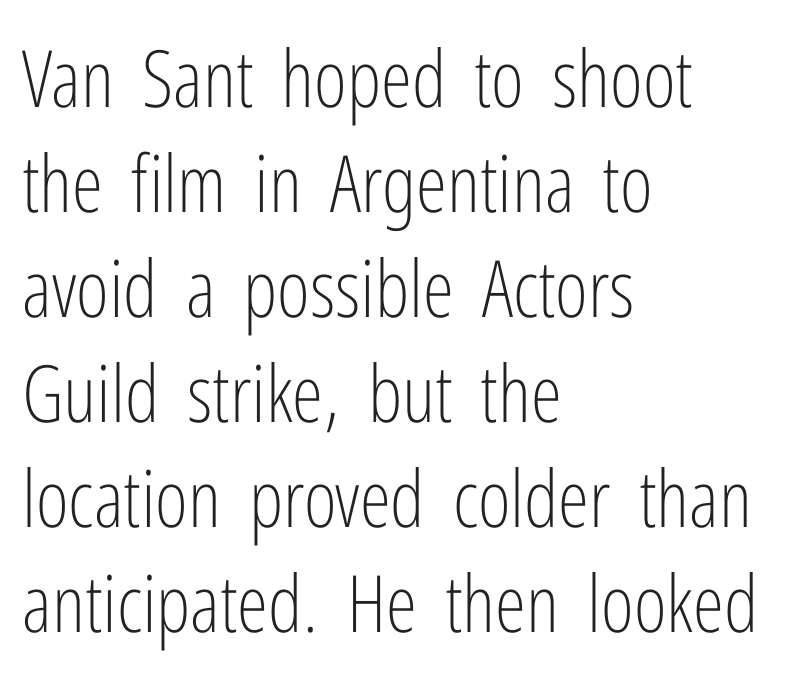
The image shows 79 px light, condensed sans-serif type, upright; set left-aligned, normal line spacing (1.33x), normal letter spacing, not underlined; low stroke contrast and a medium x-height.
